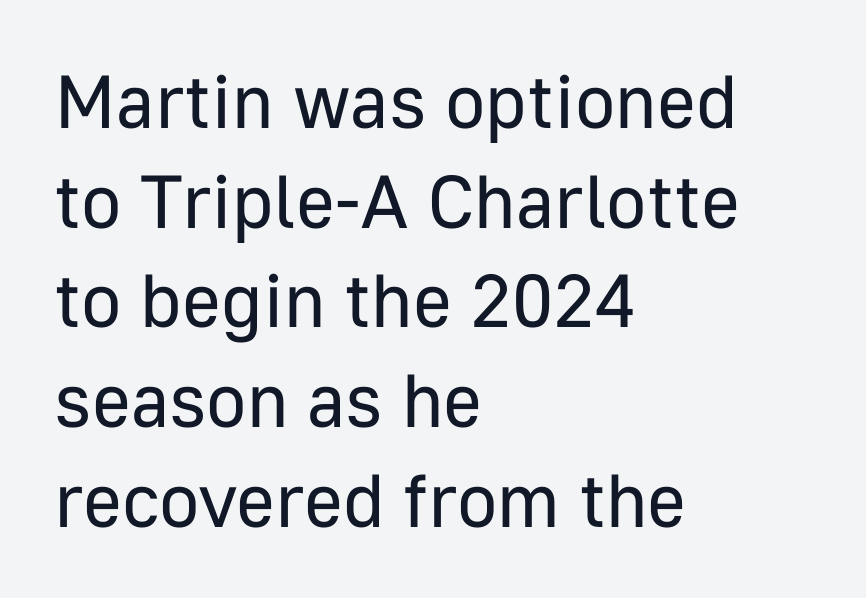
Proportional: the letters do not fall into vertical columns. Decoration check: the copy has no underline. Serif or sans? Sans — the stroke terminals are bare. The axis of the letterforms is exactly vertical. Bold? No — there's no thickening of the strokes.
